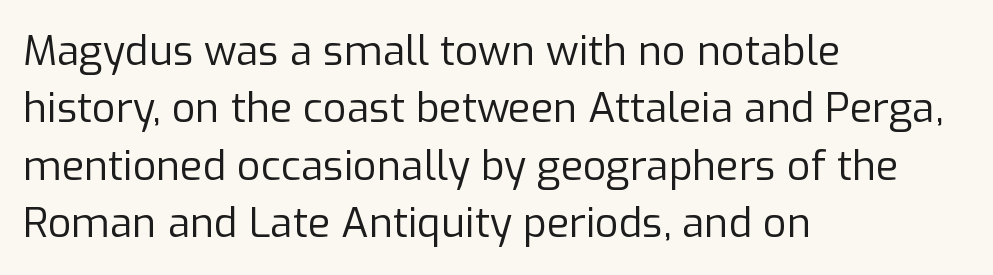
Vertical stems look standard width or narrower in stroke. The letters carry no serifs — their stems end cleanly without finishing strokes. Type without underlining. The lines are quadded left. Tracking here is standard; glyphs follow each other at the usual distance. Normally led — the rows are evenly, conventionally spaced.
